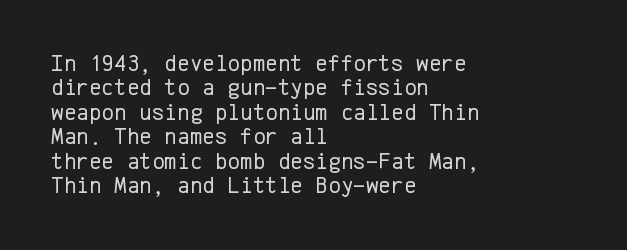
Q: Is the text bold? A: No.
Q: Is the text italic (slanted)? A: No, it is upright.
Q: Is the text underlined? A: No.
Q: How is the paragraph aligned? A: Left-aligned.
Q: Is the spacing between letters normal or unusually wide? A: Normal.
Q: Is the spacing between lines tight, normal or loose? A: Tight.
